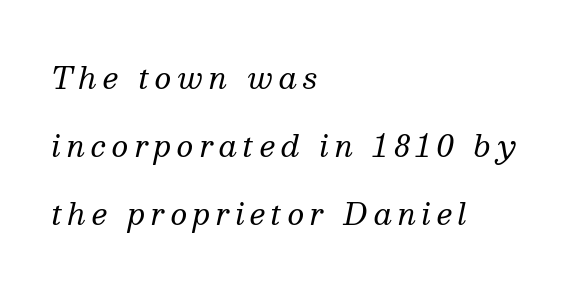
The image shows 29 px regular-weight serif type, italic (leaning right); set left-aligned, loose line spacing (2.34x), unusually wide letter spacing (+0.2 em), not underlined; medium stroke contrast and a medium x-height.
